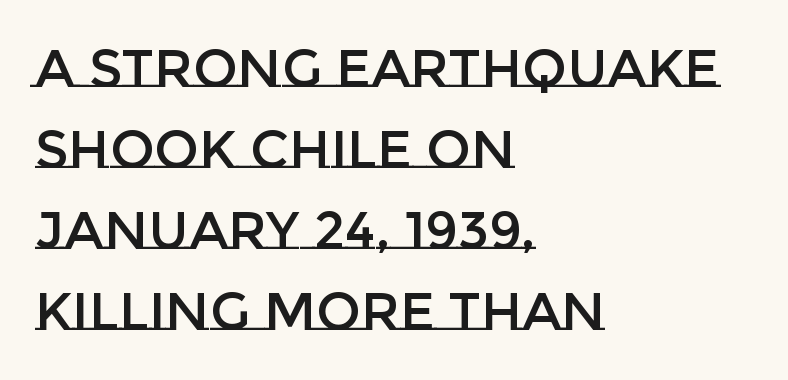
{"italic": "no", "width": "normal", "stroke_contrast": "low", "x_height": "large", "monospaced": "no", "underline": "no", "align": "left", "line_spacing": "normal", "line_spacing_ratio": 1.53, "letter_spacing": "normal", "letter_spacing_em": 0.0, "glyph_px": 53}
